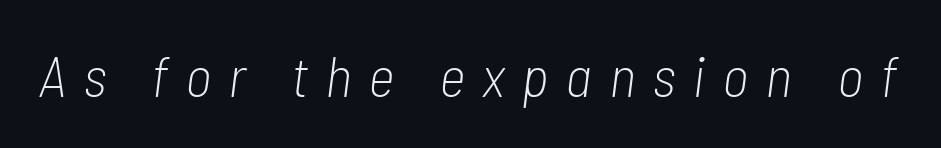
Spacing between characters has been opened up far beyond the box default. On a weight scale, this lands at 450 or below. You could not count columns in this text — the font is proportionally spaced. Emphasis-style slanted type is in use. The words here are not underlined.
